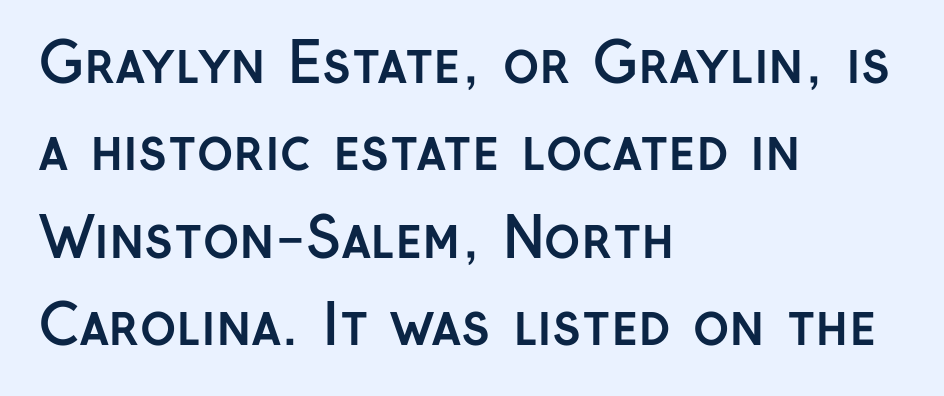
The image shows 55 px semibold sans-serif type, upright; set left-aligned, normal line spacing (1.59x), normal letter spacing, not underlined; low stroke contrast and a medium x-height.
